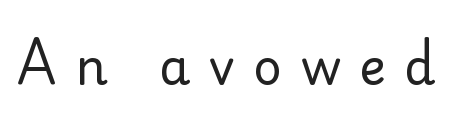
The passage shown is typeset with a sans-serif family. Only glyphs here, with clear space below each row. A typesetter would mark this as roman, not italic. Weight: not bold — regular or lighter. Each letter keeps its own natural width here, so spacing adapts to shape. Substantial extra tracking has been applied to these lines.
